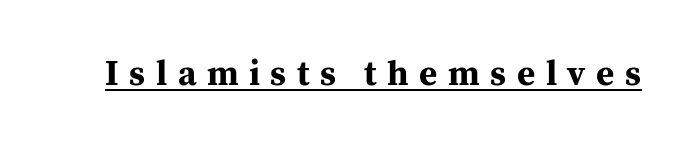
The image shows 35 px bold serif type, upright; set unusually wide letter spacing (+0.3 em), underlined; medium stroke contrast and a medium x-height.
